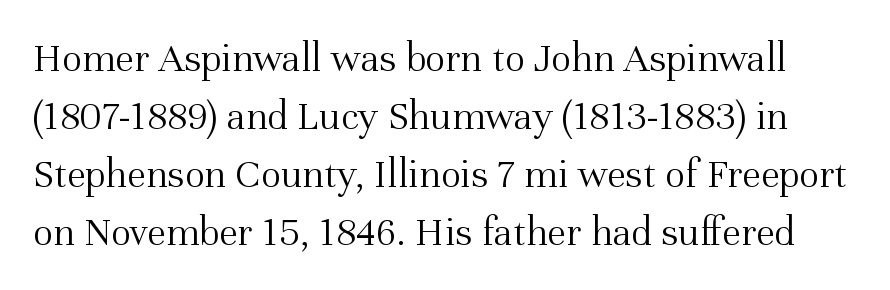
{"serif": "yes", "italic": "no", "bold": "no", "weight": "light", "width": "normal", "stroke_contrast": "medium", "x_height": "medium", "monospaced": "no", "underline": "no", "line_spacing": "normal", "line_spacing_ratio": 1.38, "letter_spacing": "normal", "letter_spacing_em": 0.0, "glyph_px": 42}
